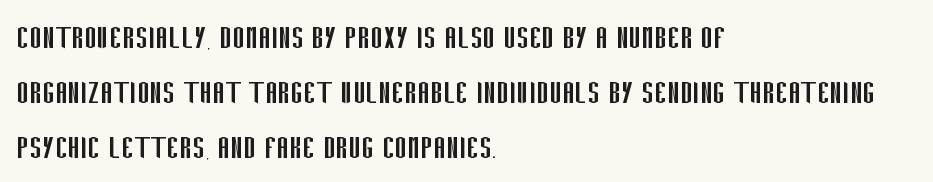
The compositor pushed each line to the left boundary. Regarding leading, the lines here are spaced in the standard way. No letter is thick-stroked: the sample isn't bold. The face used here is proportionally spaced, like ordinary book or web type. These lines were composed using upright roman letters.
